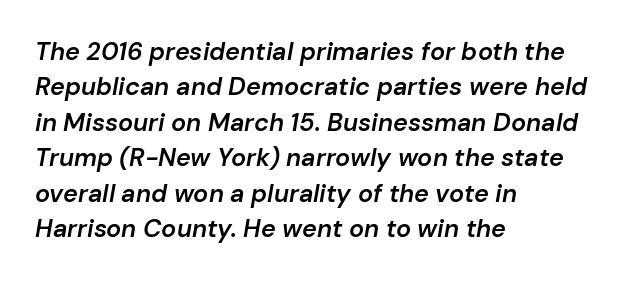
{"italic": "yes", "lean": "right", "slant_degrees": 10, "bold": "semi", "underline": "no", "align": "left", "line_spacing": "normal", "line_spacing_ratio": 1.42, "letter_spacing": "normal", "letter_spacing_em": 0.0, "glyph_px": 25}
